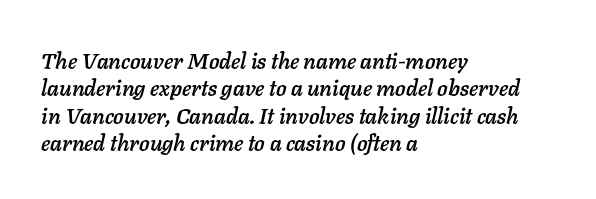
{"italic": "yes", "lean": "right", "slant_degrees": 11, "underline": "no", "align": "left", "line_spacing_ratio": 1.24, "letter_spacing": "normal", "letter_spacing_em": 0.0, "glyph_px": 22}
